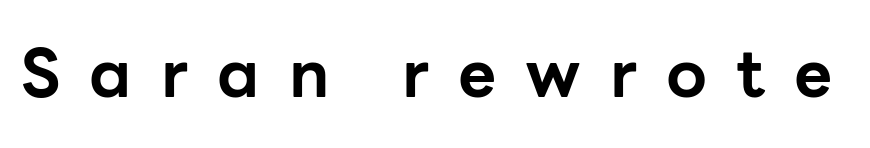
This sample uses an upright cut, with every glyph sitting square on the baseline. These lines are composed in type without serifs. You could only call the tracking loose — the letters float apart. Varying glyph widths throughout — classic text-font behaviour. The passage shown is emphatically bold.
